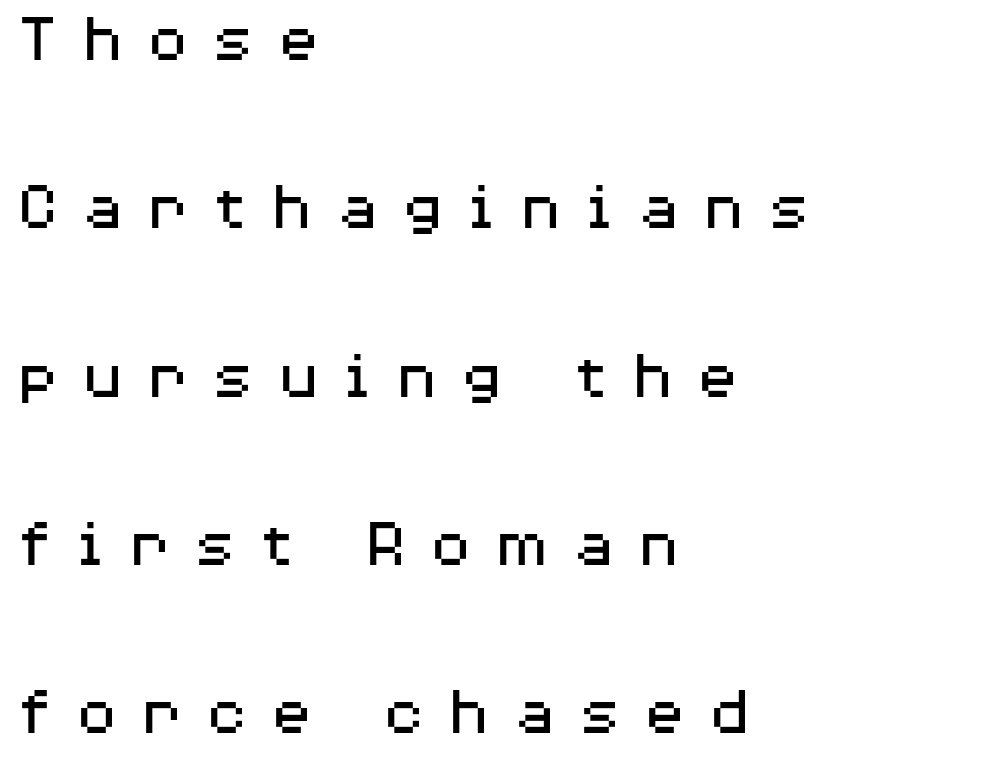
The image shows 71 px regular-weight, wide sans-serif type, upright; set left-aligned, loose line spacing (2.37x), unusually wide letter spacing (+0.31 em), not underlined; medium stroke contrast and a medium x-height.
